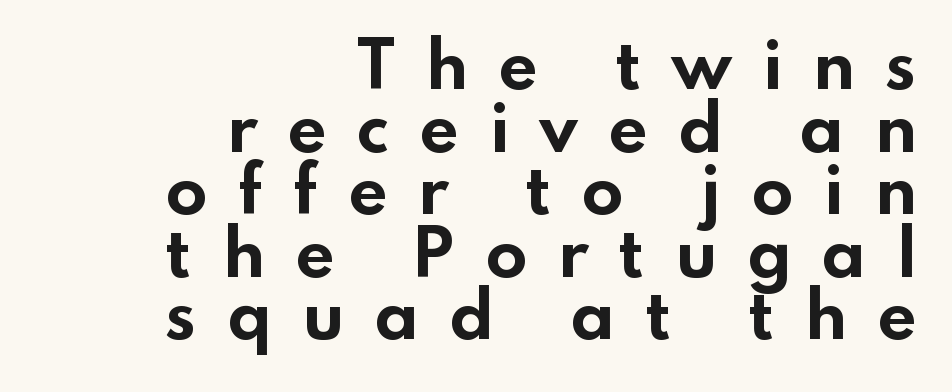
A typesetter would call this proportional, since set widths differ per character. If you measured baseline to baseline, you'd find a short distance. A student would call this right alignment; a typographer would say flush right, rag left. The font is running at its bold setting. Font category for this specimen: sans-serif. Underlining? Definitely not there.
